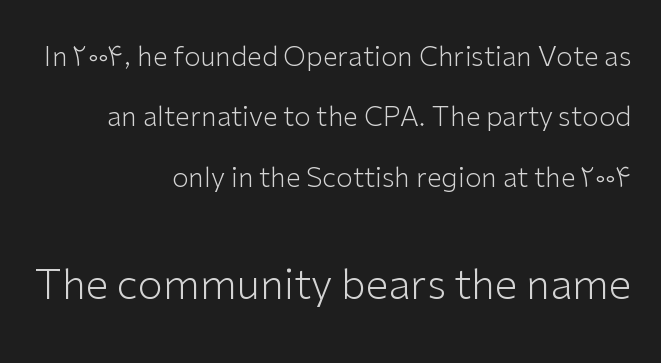
The image shows 41 px light sans-serif type, upright; set right-aligned, loose line spacing (2.24x), normal letter spacing, not underlined; the second (bottom) block is 1.52x larger; low stroke contrast and a medium x-height.
